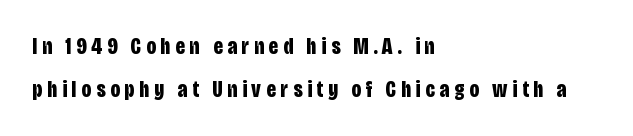
{"italic": "no", "bold": "yes", "underline": "no", "align": "left", "line_spacing_ratio": 1.86, "letter_spacing": "wide", "letter_spacing_em": 0.21, "glyph_px": 23}
